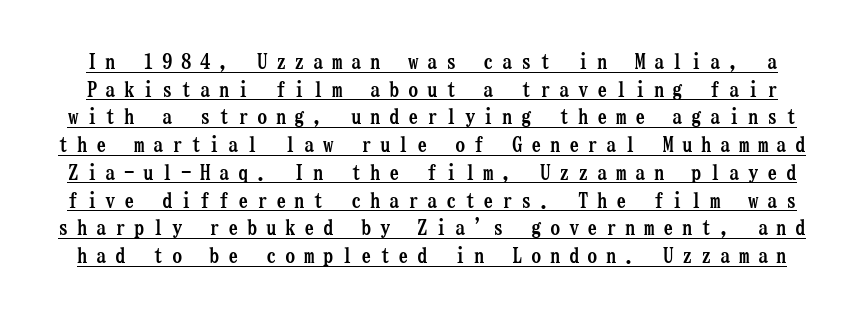
The image shows 21 px bold type, upright; set normal line spacing (1.32x), unusually wide letter spacing (+0.4 em), underlined.
